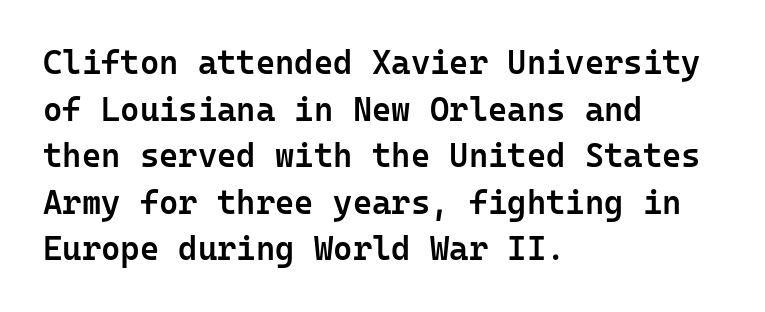
{"serif": "no", "italic": "no", "bold": "semi", "weight": "semibold", "width": "normal", "stroke_contrast": "low", "x_height": "medium", "monospaced": "yes", "underline": "no", "align": "left", "line_spacing": "normal", "line_spacing_ratio": 1.41, "letter_spacing": "normal", "letter_spacing_em": 0.0, "glyph_px": 33}
